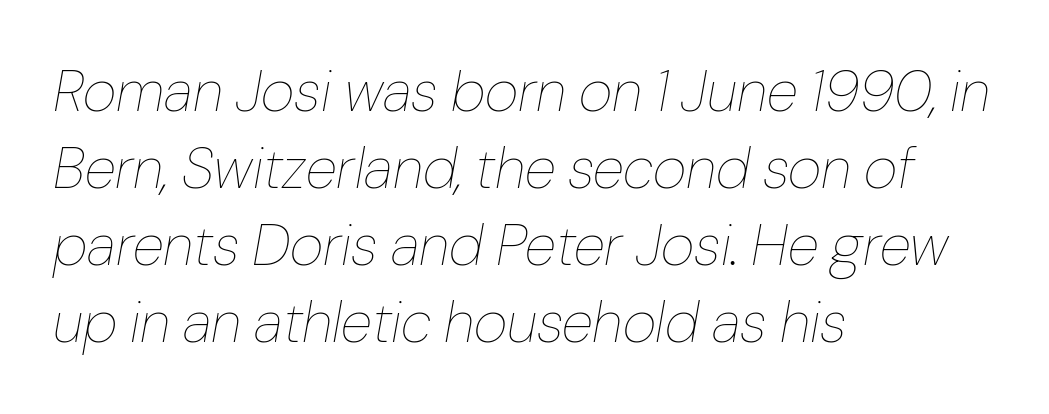
The image shows 58 px thin type, italic (leaning right); set left-aligned, normal line spacing (1.33x), normal letter spacing, not underlined; low stroke contrast and a medium x-height.
